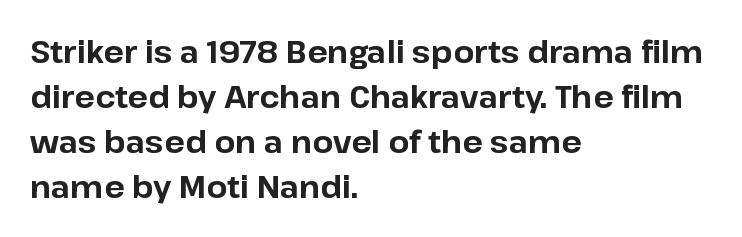
{"serif": "no", "italic": "no", "bold": "yes", "weight": "bold", "width": "normal", "stroke_contrast": "low", "x_height": "medium", "monospaced": "no", "underline": "no", "align": "left", "line_spacing": "normal", "line_spacing_ratio": 1.5, "letter_spacing": "normal", "letter_spacing_em": 0.0, "glyph_px": 30}
